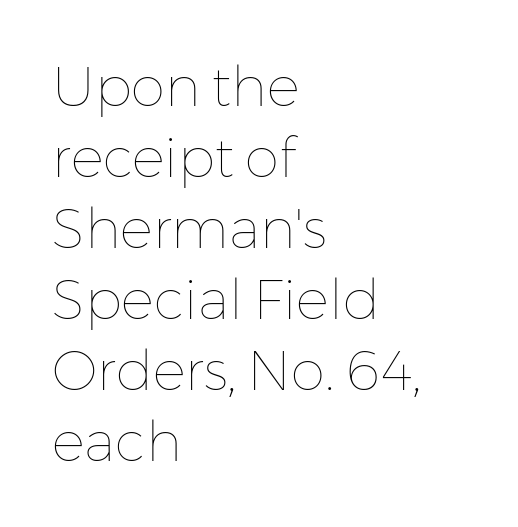
The image shows 55 px thin type, upright; set left-aligned, normal line spacing (1.29x), normal letter spacing, not underlined; low stroke contrast and a medium x-height.
